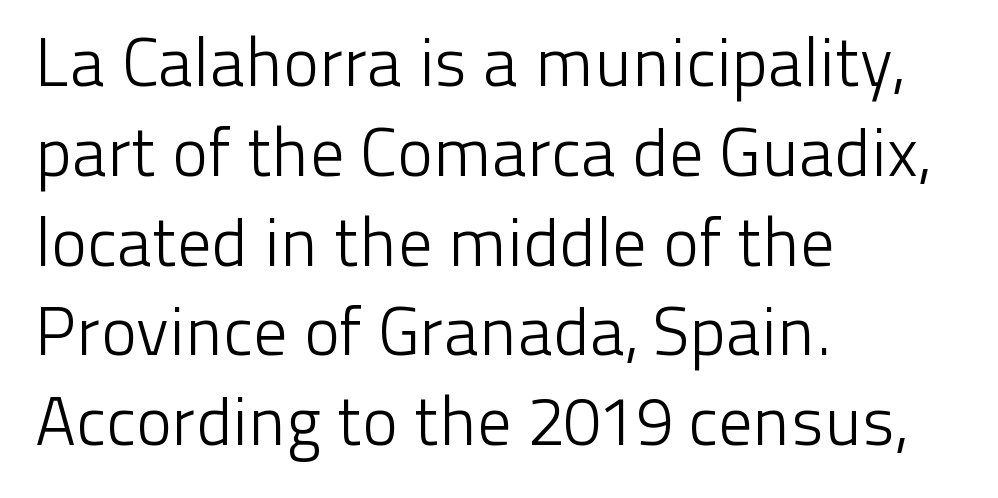
The image shows 68 px light sans-serif type, upright; set left-aligned, normal line spacing (1.32x), normal letter spacing, not underlined; low stroke contrast and a medium x-height.
